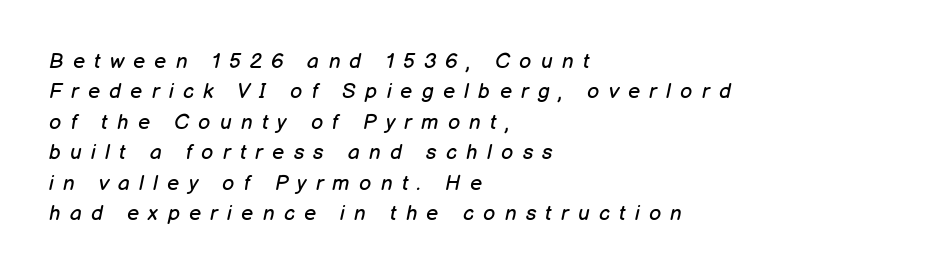
The image shows 21 px text type, italic (leaning right); set left-aligned, normal line spacing (1.45x), unusually wide letter spacing (+0.44 em), not underlined.
